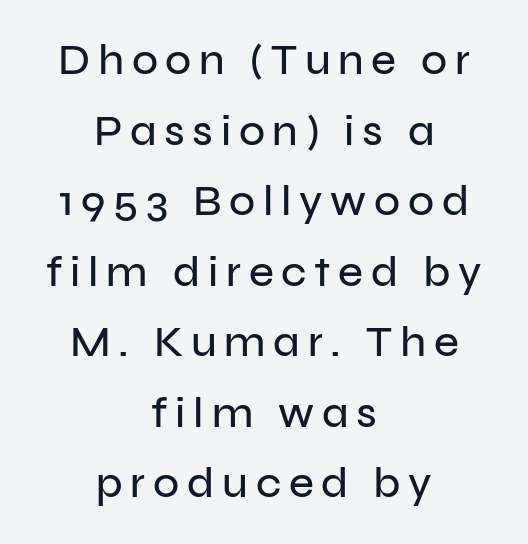
Q: Is the text italic (slanted)? A: No, it is upright.
Q: Is the typeface a serif or a sans-serif typeface? A: Sans-serif.
Q: Is the text underlined? A: No.
Q: How is the paragraph aligned? A: Centered.
Q: Is the spacing between lines tight, normal or loose? A: Normal.
Q: Width (condensed, normal, or wide)? A: Normal.
Q: Stroke contrast? A: Low.
Q: x-height? A: Medium.
Q: Monospaced? A: No.
